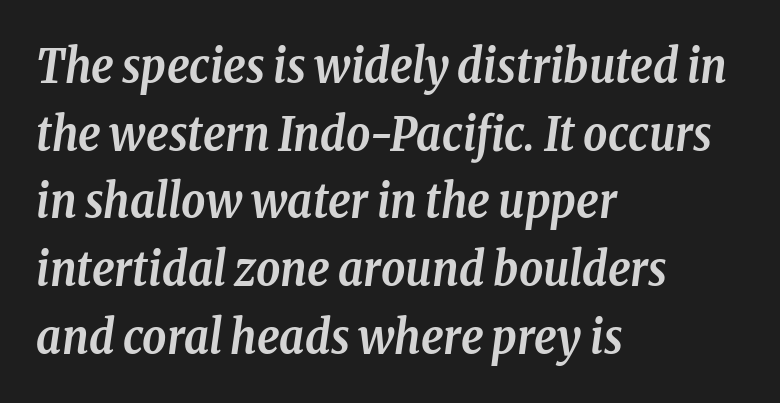
Q: Is the text bold? A: Yes.
Q: Is the text italic (slanted)? A: Yes, it leans right by about 8 degrees.
Q: Is the typeface a serif or a sans-serif typeface? A: Serif.
Q: Is the text underlined? A: No.
Q: How is the paragraph aligned? A: Left-aligned.
Q: Is the spacing between letters normal or unusually wide? A: Normal.
Q: Is the spacing between lines tight, normal or loose? A: Normal.
Q: Width (condensed, normal, or wide)? A: Condensed.
Q: Stroke contrast? A: Low.
Q: x-height? A: Medium.
Q: Monospaced? A: No.
